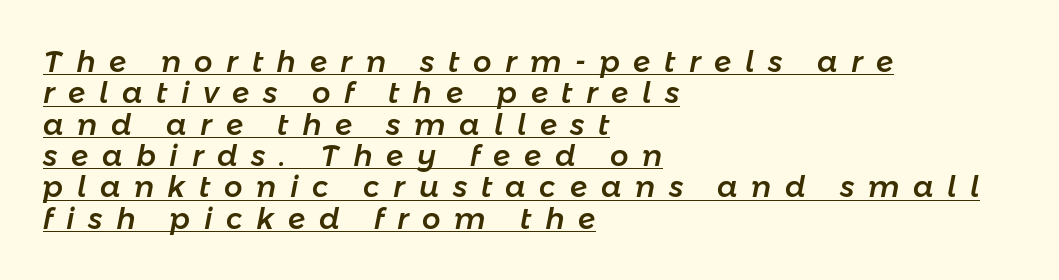
{"italic": "yes", "lean": "right", "slant_degrees": 11, "width": "normal", "stroke_contrast": "low", "x_height": "medium", "monospaced": "no", "underline": "yes", "align": "left", "line_spacing": "tight", "line_spacing_ratio": 1.08, "letter_spacing": "wide", "letter_spacing_em": 0.47, "glyph_px": 29}
